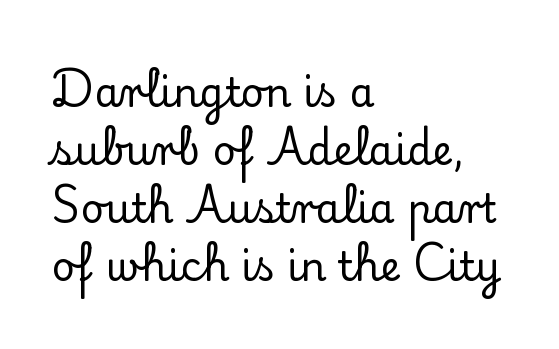
The image shows 40 px serif type, upright; set left-aligned, normal line spacing (1.45x), normal letter spacing, not underlined; low stroke contrast and a small x-height.
